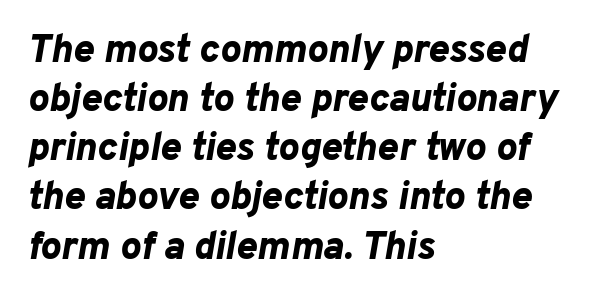
Q: Is the text bold? A: Yes.
Q: Is the text italic (slanted)? A: Yes, it leans right by about 10 degrees.
Q: Is the text underlined? A: No.
Q: How is the paragraph aligned? A: Left-aligned.
Q: Is the spacing between letters normal or unusually wide? A: Normal.
Q: Is the spacing between lines tight, normal or loose? A: Normal.
Q: Width (condensed, normal, or wide)? A: Normal.
Q: Stroke contrast? A: Low.
Q: x-height? A: Medium.
Q: Monospaced? A: No.
